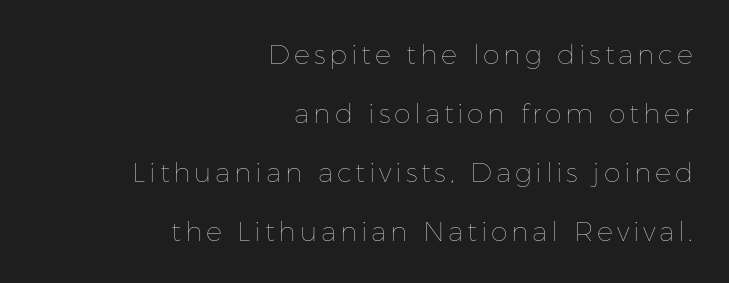
The image shows 27 px text type, upright; set right-aligned, loose line spacing (2.18x), not underlined.
